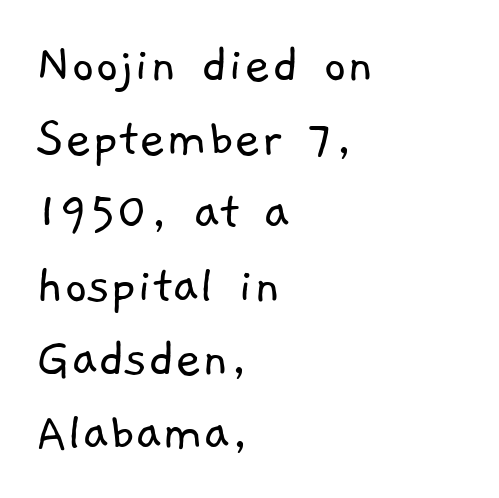
The image shows 57 px light sans-serif type; set left-aligned, normal line spacing (1.29x), normal letter spacing, not underlined; low stroke contrast and a medium x-height.
